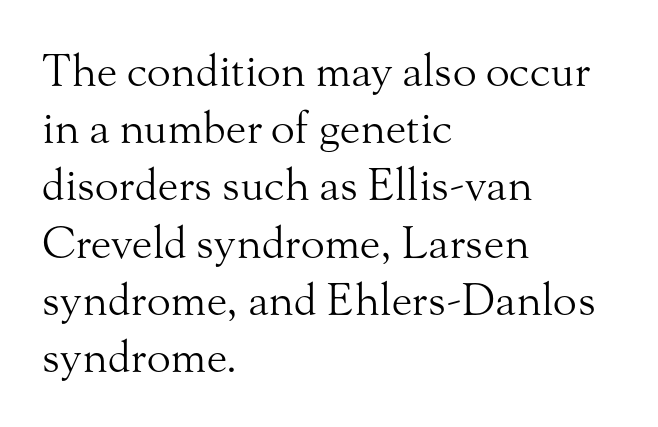
Compared with typical paragraphs, the rows here are spaced about the same. The rag falls on the right side of this text block. The baseline area is clear. Typographically, this falls in the serif category. No letter is thick-stroked: the sample isn't bold.
